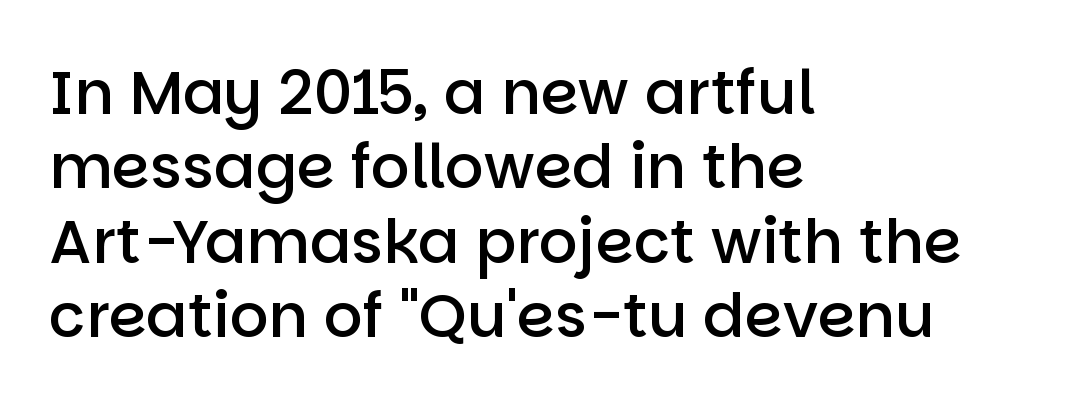
{"serif": "no", "italic": "no", "bold": "semi", "weight": "semibold", "width": "normal", "stroke_contrast": "low", "x_height": "large", "monospaced": "no", "underline": "no", "align": "left", "line_spacing_ratio": 1.22, "letter_spacing": "normal", "letter_spacing_em": 0.0, "glyph_px": 61}
